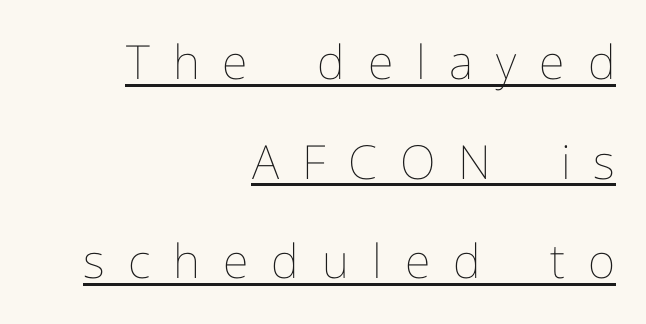
{"italic": "no", "bold": "no", "weight": "thin", "width": "normal", "stroke_contrast": "low", "x_height": "medium", "monospaced": "no", "underline": "yes", "align": "right", "line_spacing": "loose", "line_spacing_ratio": 2.12, "letter_spacing": "wide", "letter_spacing_em": 0.49, "glyph_px": 47}
